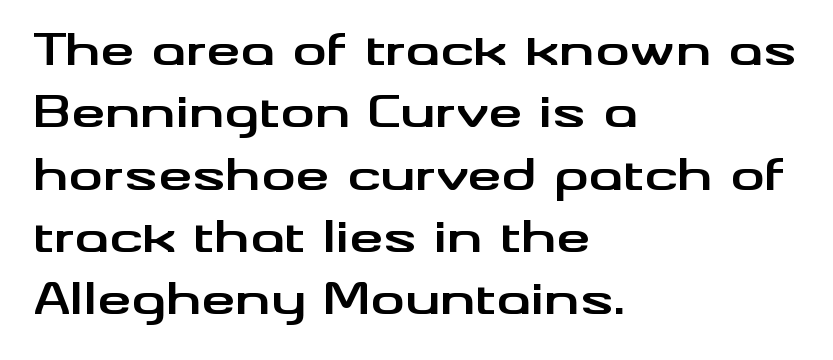
Q: Is the text bold? A: Yes.
Q: Is the text italic (slanted)? A: No, it is upright.
Q: Is the typeface a serif or a sans-serif typeface? A: Sans-serif.
Q: Is the text underlined? A: No.
Q: How is the paragraph aligned? A: Left-aligned.
Q: Is the spacing between letters normal or unusually wide? A: Normal.
Q: Is the spacing between lines tight, normal or loose? A: Normal.
Q: Width (condensed, normal, or wide)? A: Wide.
Q: Stroke contrast? A: Medium.
Q: x-height? A: Small.
Q: Monospaced? A: No.
